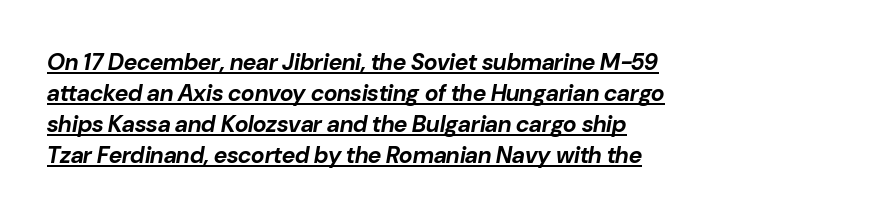
The text carries the slant typical of an italic or oblique font. Spacing between characters is what you'd get straight out of the box. A typesetter would call this leading conventional body-copy spacing. As a designer I'd log this as weight 700, bold.
